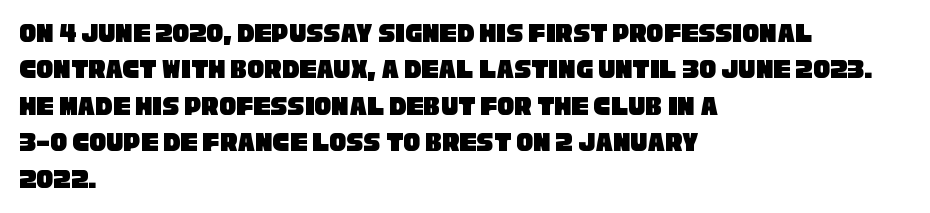
{"serif": "no", "width": "condensed", "stroke_contrast": "low", "x_height": "large", "monospaced": "no", "underline": "no", "align": "left", "line_spacing": "normal", "line_spacing_ratio": 1.3, "letter_spacing": "normal", "letter_spacing_em": 0.0, "glyph_px": 28}
